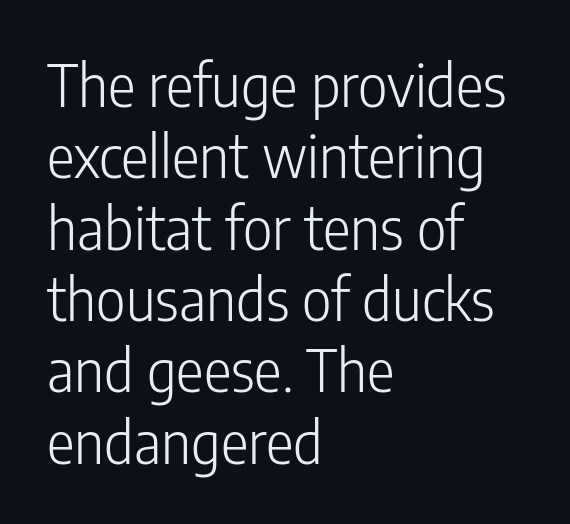
Q: Is the text bold? A: No.
Q: Is the text italic (slanted)? A: No, it is upright.
Q: Is the typeface a serif or a sans-serif typeface? A: Sans-serif.
Q: Is the text underlined? A: No.
Q: How is the paragraph aligned? A: Left-aligned.
Q: Is the spacing between letters normal or unusually wide? A: Normal.
Q: Width (condensed, normal, or wide)? A: Condensed.
Q: Stroke contrast? A: Low.
Q: x-height? A: Medium.
Q: Monospaced? A: No.
